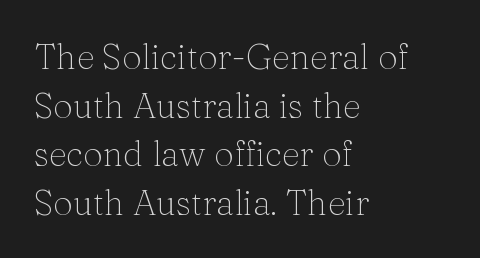
Q: Is the text bold? A: No.
Q: Is the text italic (slanted)? A: No, it is upright.
Q: Is the typeface a serif or a sans-serif typeface? A: Serif.
Q: Is the text underlined? A: No.
Q: How is the paragraph aligned? A: Left-aligned.
Q: Is the spacing between letters normal or unusually wide? A: Normal.
Q: Is the spacing between lines tight, normal or loose? A: Normal.
Q: Width (condensed, normal, or wide)? A: Normal.
Q: Stroke contrast? A: Medium.
Q: x-height? A: Medium.
Q: Monospaced? A: No.
